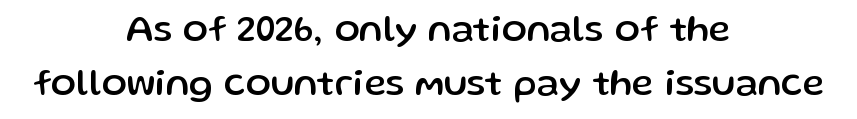
The image shows 37 px sans-serif type, upright; set centered, normal line spacing (1.45x), normal letter spacing, not underlined; low stroke contrast and a medium x-height.
